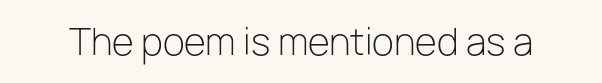
{"serif": "no", "italic": "no", "bold": "no", "weight": "light", "width": "normal", "stroke_contrast": "low", "x_height": "medium", "monospaced": "no", "underline": "no", "letter_spacing": "normal", "letter_spacing_em": 0.0, "glyph_px": 36}
